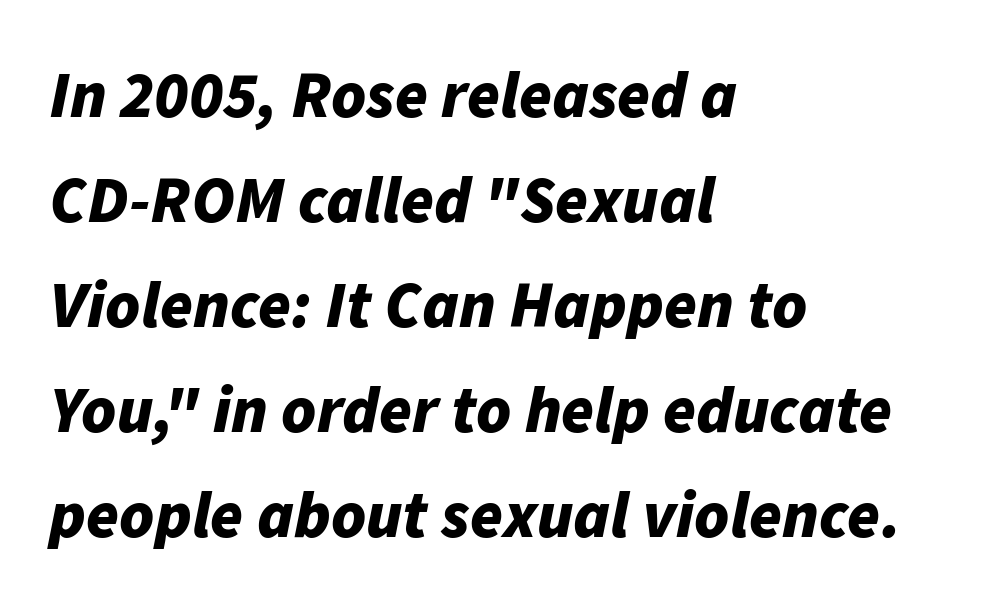
Each row of text sits above clean, open space. There is no visible air inserted between adjacent glyphs. The lines are quadded left. In terms of leading, this rendering sits right in the middle. The rendering uses natural spacing where letterforms have individual widths.
